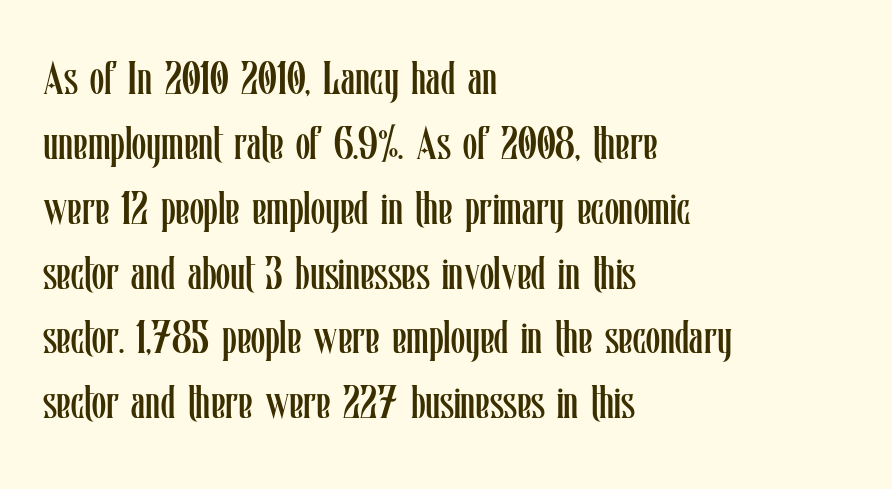
The letters advance in unequal steps, a hallmark of proportional type. Check the space under the baseline: it is left empty. The passage shown has conventional tracking throughout. Quick note: not italic, upright. One-word summary of the alignment: left.
